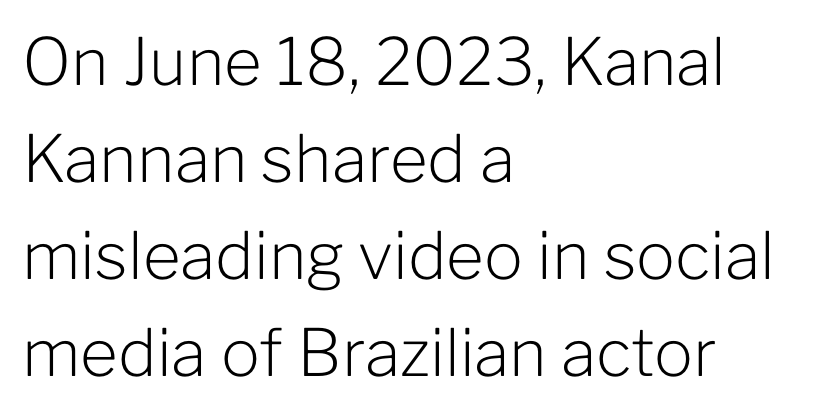
{"serif": "no", "italic": "no", "bold": "no", "weight": "light", "width": "normal", "stroke_contrast": "low", "x_height": "medium", "monospaced": "no", "underline": "no", "align": "left", "line_spacing": "normal", "line_spacing_ratio": 1.49, "letter_spacing": "normal", "letter_spacing_em": 0.0, "glyph_px": 65}
